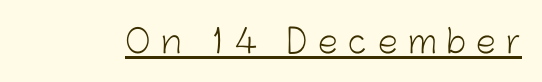
{"serif": "no", "italic": "no", "bold": "no", "weight": "light", "width": "normal", "stroke_contrast": "low", "x_height": "medium", "monospaced": "no", "underline": "yes", "letter_spacing": "wide", "letter_spacing_em": 0.34, "glyph_px": 32}
